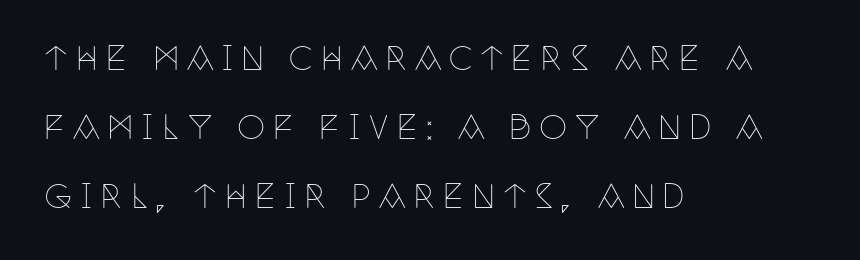
{"serif": "yes", "italic": "no", "bold": "no", "weight": "thin", "width": "condensed", "stroke_contrast": "low", "x_height": "large", "monospaced": "no", "underline": "no", "align": "left", "line_spacing": "loose", "line_spacing_ratio": 2.16, "letter_spacing": "wide", "letter_spacing_em": 0.23, "glyph_px": 32}
